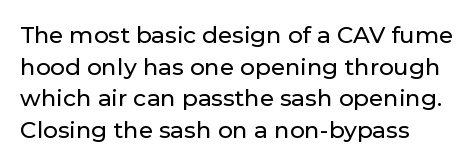
Q: Is the text italic (slanted)? A: No, it is upright.
Q: Is the text underlined? A: No.
Q: How is the paragraph aligned? A: Left-aligned.
Q: Is the spacing between letters normal or unusually wide? A: Normal.
Q: Is the spacing between lines tight, normal or loose? A: Normal.
